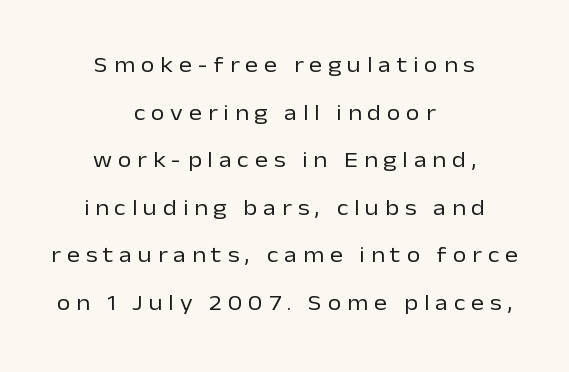
Posture: upright roman. Horizontally, the lines are justified to the midpoint only. Baseline-to-baseline distance is far greater than the letter height. The zone under the glyphs is completely vacant. Vertical stems look standard width or narrower in stroke. Inter-character spacing is expanded well beyond the font's built-in metrics.
